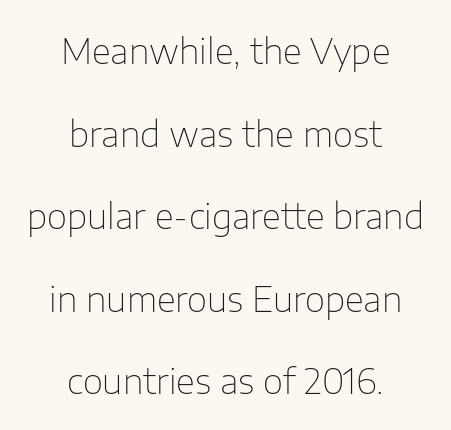
The image shows 35 px thin sans-serif type, upright; set centered, loose line spacing (2.36x), normal letter spacing, not underlined; low stroke contrast and a medium x-height.
